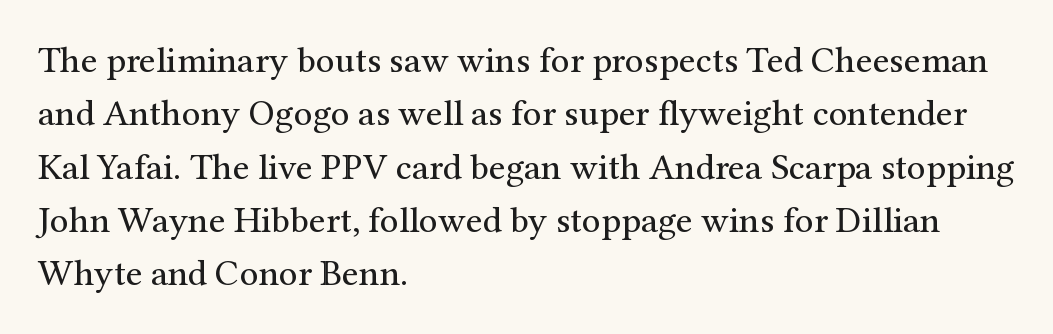
{"serif": "yes", "italic": "no", "bold": "no", "weight": "regular", "width": "normal", "stroke_contrast": "medium", "x_height": "medium", "monospaced": "no", "underline": "no", "align": "left", "line_spacing": "normal", "line_spacing_ratio": 1.44, "letter_spacing": "normal", "letter_spacing_em": 0.0, "glyph_px": 37}
